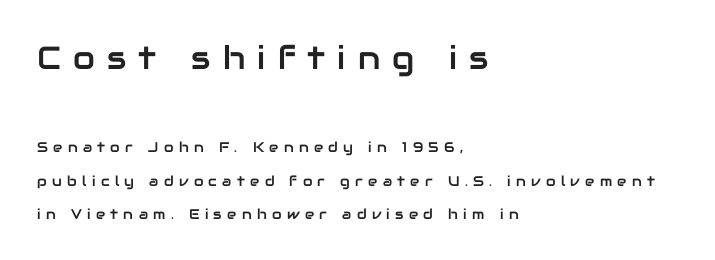
Q: Is the text italic (slanted)? A: No, it is upright.
Q: Is the typeface a serif or a sans-serif typeface? A: Sans-serif.
Q: Is the text underlined? A: No.
Q: How is the paragraph aligned? A: Left-aligned.
Q: Is the spacing between letters normal or unusually wide? A: Unusually wide.
Q: Is the spacing between lines tight, normal or loose? A: Loose.
Q: Which block of text is set in a larger size, the first (top) or the second (bottom)? A: The first (top) one.
Q: Width (condensed, normal, or wide)? A: Normal.
Q: Stroke contrast? A: Low.
Q: x-height? A: Medium.
Q: Monospaced? A: No.
